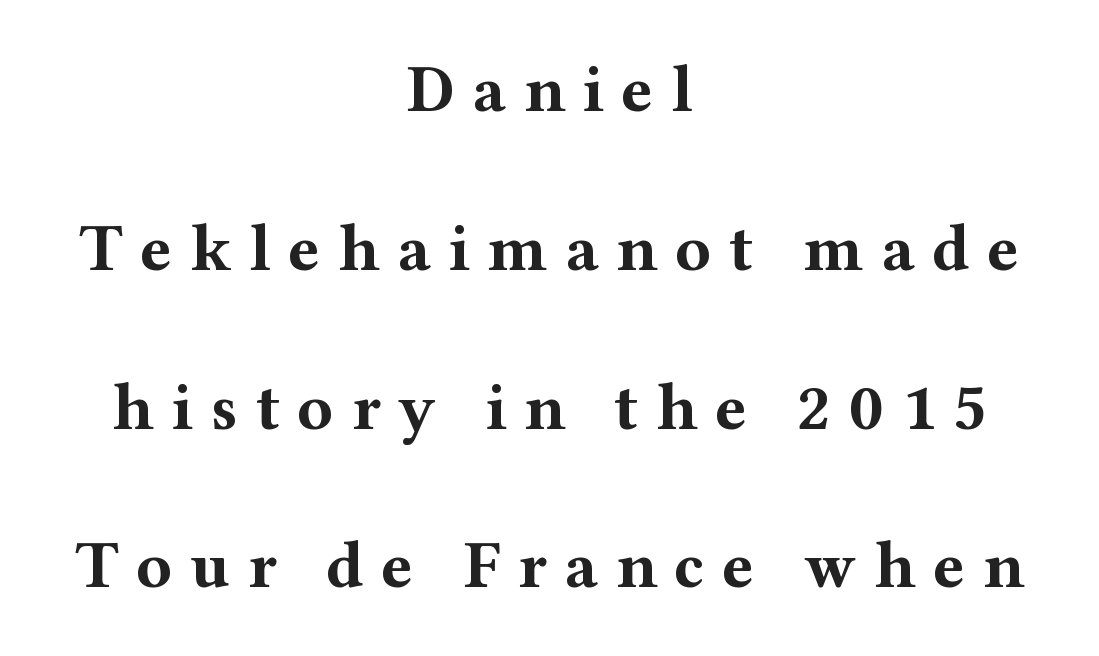
Each letter keeps its own natural width here, so spacing adapts to shape. Any mark beneath the type? The region is blank. Heavy, bold letterforms. Rendered with straight, roman letterforms. Is this a sans? No — the strokes have serifs. Leading is clearly above the norm, producing a sparse column.
